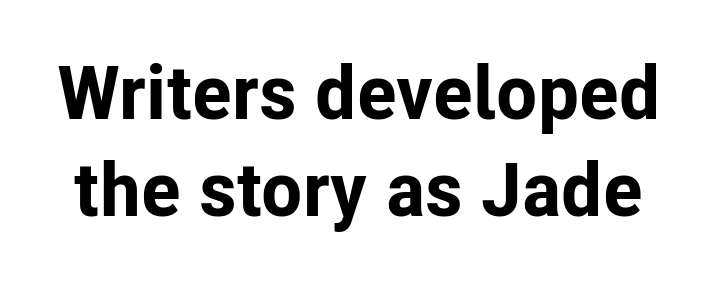
Q: Is the text bold? A: Yes.
Q: Is the text italic (slanted)? A: No, it is upright.
Q: Is the typeface a serif or a sans-serif typeface? A: Sans-serif.
Q: Is the text underlined? A: No.
Q: Is the spacing between letters normal or unusually wide? A: Normal.
Q: Is the spacing between lines tight, normal or loose? A: Normal.
Q: Width (condensed, normal, or wide)? A: Normal.
Q: Stroke contrast? A: Low.
Q: x-height? A: Medium.
Q: Monospaced? A: No.
